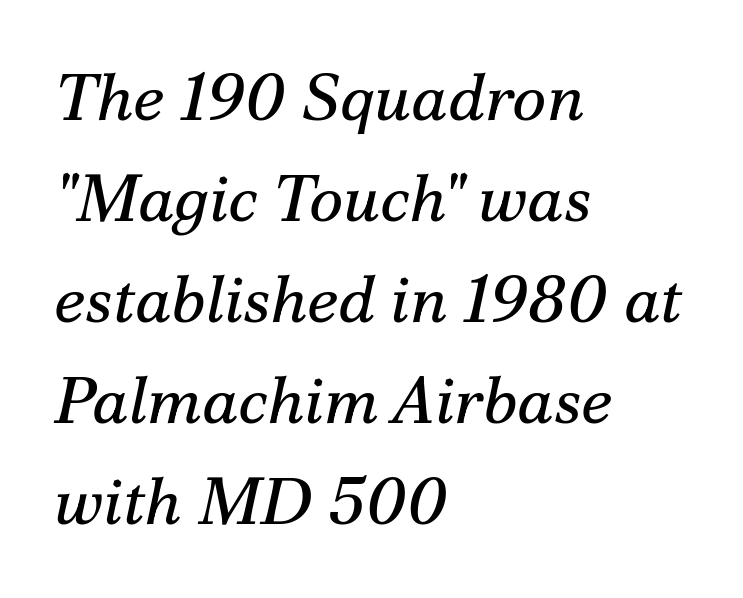
{"serif": "yes", "italic": "yes", "lean": "right", "slant_degrees": 12, "bold": "no", "weight": "regular", "width": "normal", "stroke_contrast": "medium", "x_height": "small", "monospaced": "no", "underline": "no", "align": "left", "line_spacing": "normal", "line_spacing_ratio": 1.53, "letter_spacing": "normal", "letter_spacing_em": 0.0, "glyph_px": 66}
